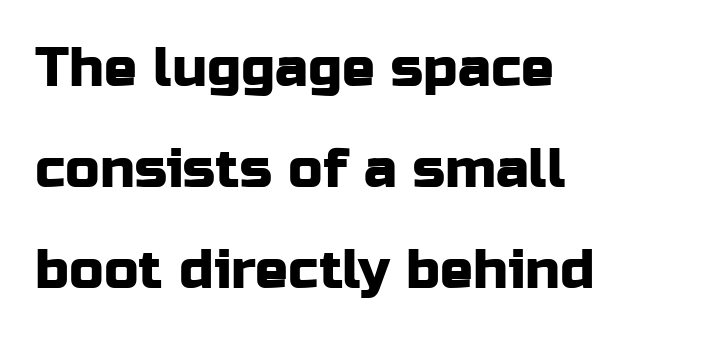
The ragged edge is on the right, which tells us the setting is flush left. Serifs: no, the terminals of the letterforms are clean. The area under the type is left untouched. The letters stand upright; this is a roman face.
